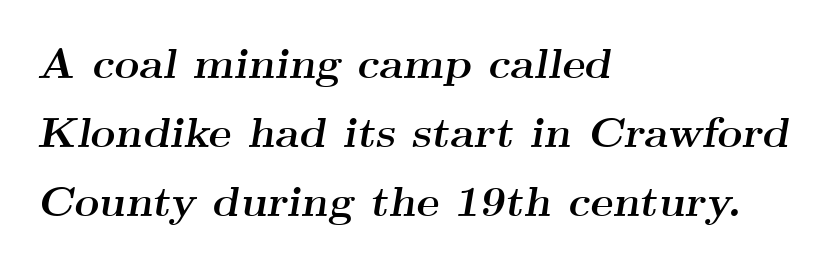
Q: Is the text bold? A: Yes.
Q: Is the text italic (slanted)? A: Yes, it leans right by about 9 degrees.
Q: Is the typeface a serif or a sans-serif typeface? A: Serif.
Q: Is the text underlined? A: No.
Q: How is the paragraph aligned? A: Left-aligned.
Q: Is the spacing between letters normal or unusually wide? A: Normal.
Q: Is the spacing between lines tight, normal or loose? A: Normal.
Q: Width (condensed, normal, or wide)? A: Wide.
Q: Stroke contrast? A: Medium.
Q: x-height? A: Small.
Q: Monospaced? A: No.
